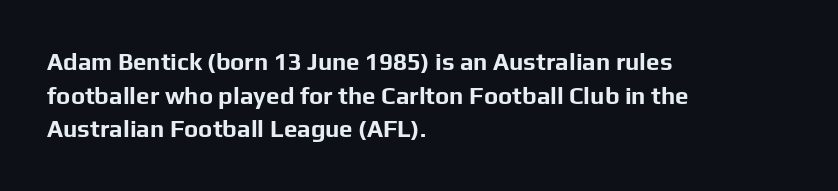
Q: Is the text bold? A: Yes.
Q: Is the text italic (slanted)? A: No, it is upright.
Q: Is the text underlined? A: No.
Q: How is the paragraph aligned? A: Left-aligned.
Q: Is the spacing between letters normal or unusually wide? A: Normal.
Q: Is the spacing between lines tight, normal or loose? A: Normal.
